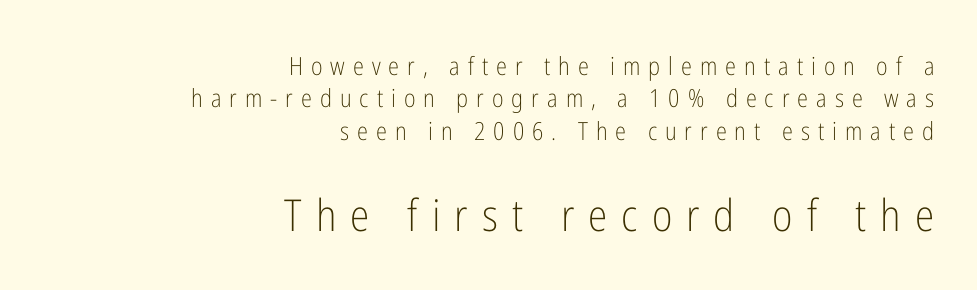
Characters remain perfectly vertical along every line. Varying glyph widths throughout — classic text-font behaviour. The font sits on the lighter half of the weight spectrum, regular included. Tracking here is generous; glyphs stand well apart from one another. Quick note: underline off.
